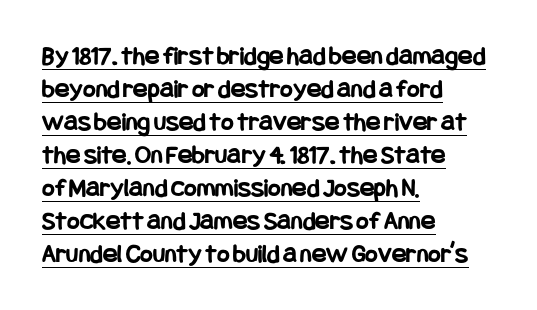
{"italic": "no", "bold": "yes", "underline": "yes", "align": "left", "line_spacing_ratio": 1.22, "letter_spacing": "normal", "letter_spacing_em": 0.0, "glyph_px": 27}
